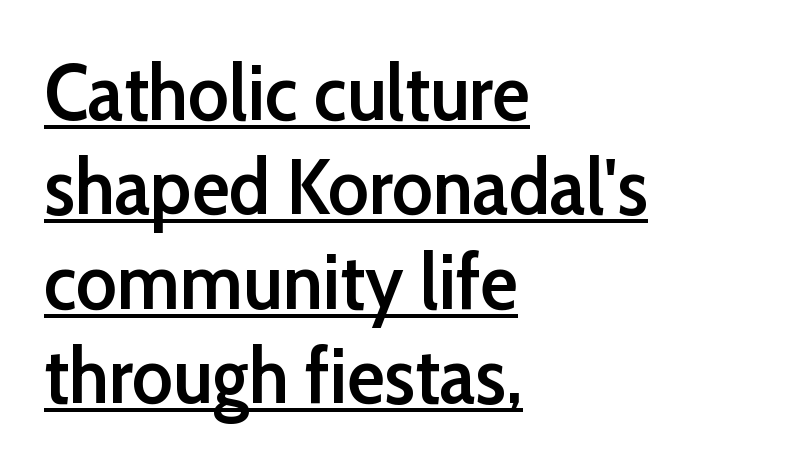
The image shows 78 px semibold sans-serif type, upright; set left-aligned, line spacing 1.21x, normal letter spacing, underlined; low stroke contrast and a medium x-height.
